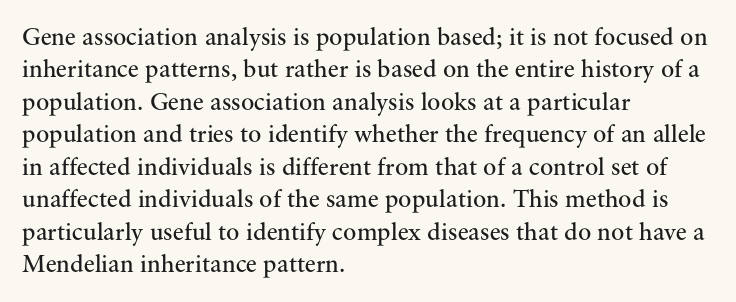
{"italic": "no", "bold": "no", "underline": "no", "align": "left", "line_spacing": "normal", "line_spacing_ratio": 1.3, "letter_spacing": "normal", "letter_spacing_em": 0.0, "glyph_px": 25}
